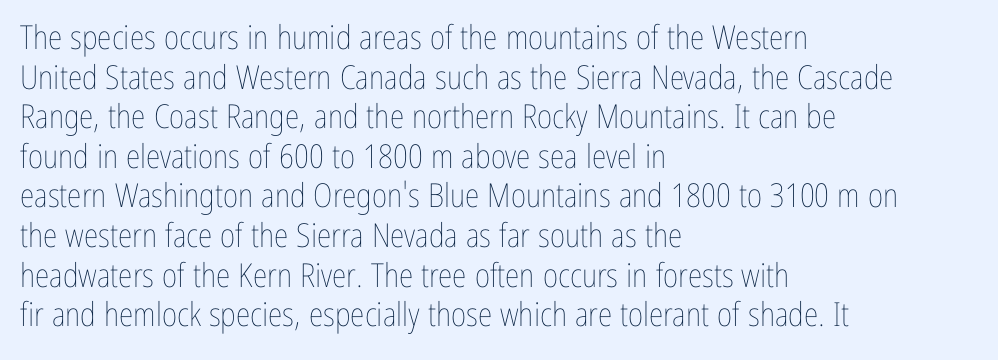
Q: Is the text bold? A: No.
Q: Is the text italic (slanted)? A: No, it is upright.
Q: Is the text underlined? A: No.
Q: How is the paragraph aligned? A: Left-aligned.
Q: Is the spacing between letters normal or unusually wide? A: Normal.
Q: Width (condensed, normal, or wide)? A: Condensed.
Q: Stroke contrast? A: Low.
Q: x-height? A: Medium.
Q: Monospaced? A: No.
